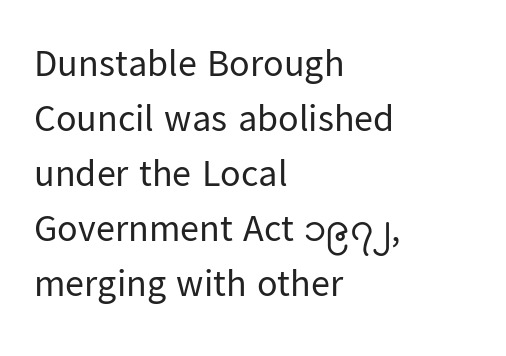
{"serif": "no", "italic": "no", "bold": "no", "weight": "regular", "width": "normal", "stroke_contrast": "low", "x_height": "medium", "monospaced": "no", "underline": "no", "align": "left", "line_spacing": "normal", "line_spacing_ratio": 1.45, "letter_spacing": "normal", "letter_spacing_em": 0.0, "glyph_px": 38}
